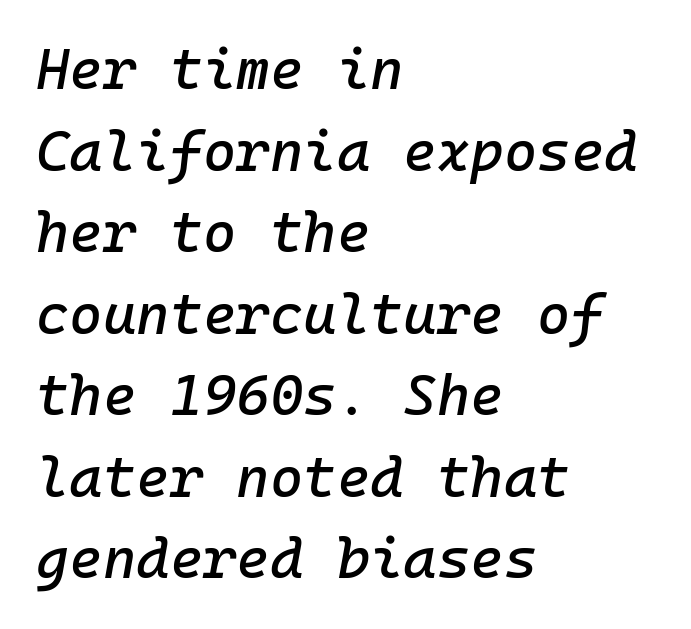
{"italic": "yes", "lean": "right", "slant_degrees": 10, "width": "normal", "stroke_contrast": "low", "x_height": "medium", "monospaced": "yes", "underline": "no", "align": "left", "line_spacing": "normal", "line_spacing_ratio": 1.43, "letter_spacing": "normal", "letter_spacing_em": 0.0, "glyph_px": 57}
